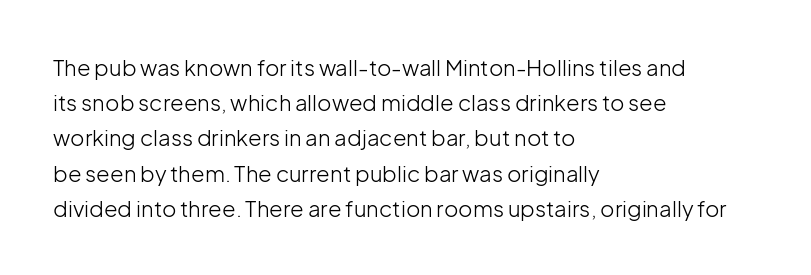
A quiet, ordinary-to-light weight characterises the typeface. Default kerning and tracking; the words read as compact shapes. These lines stack with their left ends in a neat column. The leading is moderate, giving the passage an even texture.
